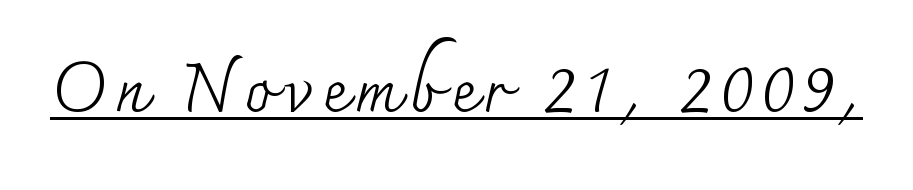
The image shows 69 px regular-weight serif type; set underlined; medium stroke contrast and a small x-height.
